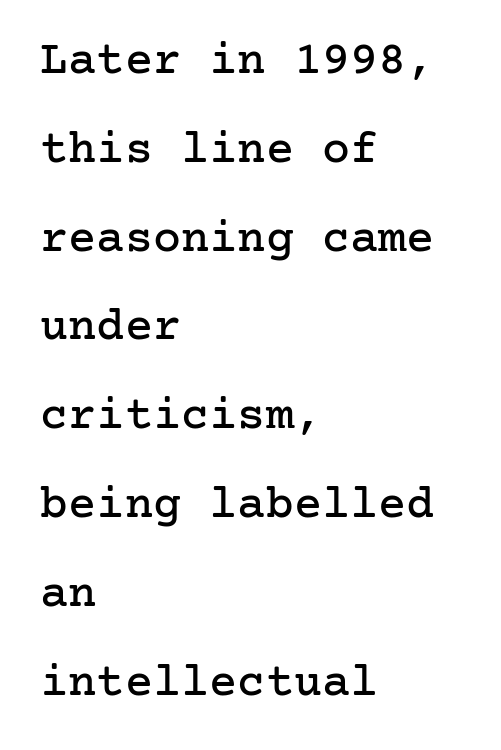
{"serif": "yes", "italic": "no", "width": "normal", "stroke_contrast": "low", "x_height": "medium", "underline": "no", "align": "left", "line_spacing_ratio": 1.89, "letter_spacing": "normal", "letter_spacing_em": 0.0, "glyph_px": 47}
